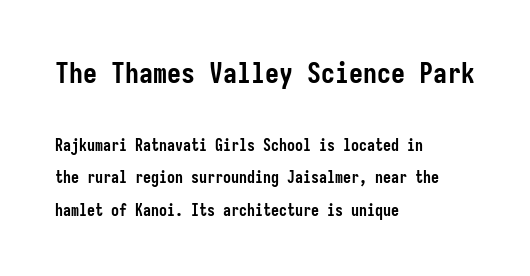
{"serif": "no", "italic": "no", "bold": "yes", "weight": "semibold", "width": "condensed", "stroke_contrast": "low", "x_height": "medium", "underline": "no", "align": "left", "line_spacing": "loose", "line_spacing_ratio": 2.04, "letter_spacing": "normal", "letter_spacing_em": 0.0, "larger_block": "first", "size_ratio": 1.75, "glyph_px": 28}
